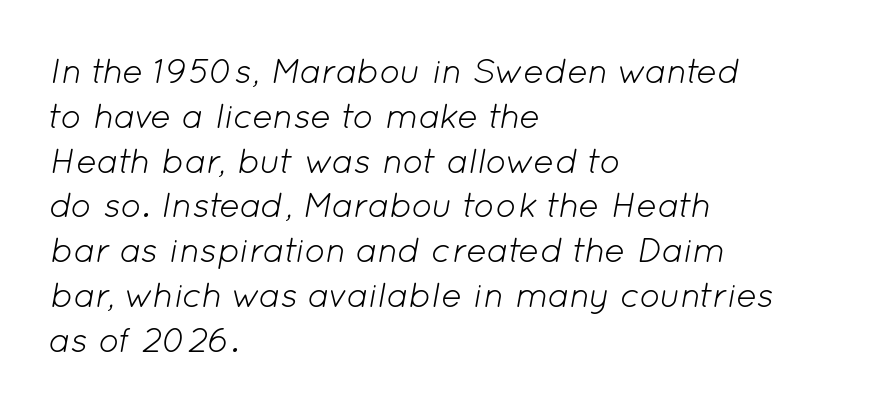
Whoever set this chose a conventional vertical rhythm. The specimen reads as italic at a glance. The text block is weighted toward the left margin, trailing off unevenly rightward. Only glyphs here, with clear space below each row.
